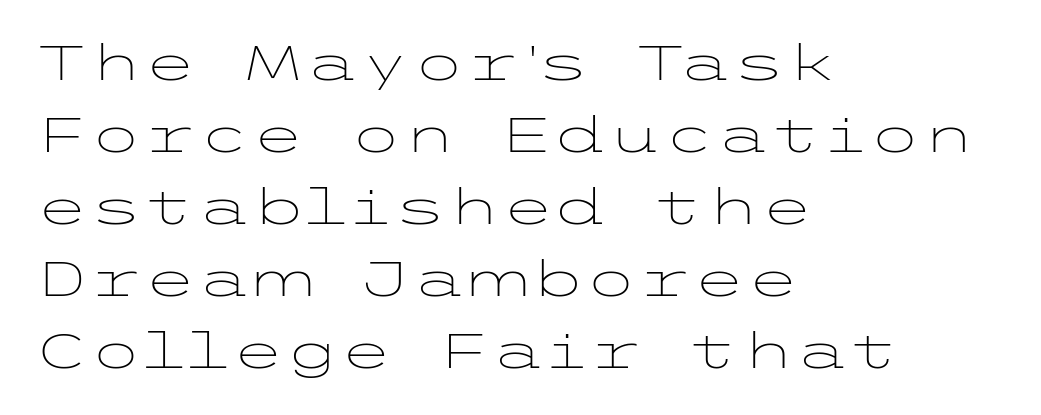
{"serif": "no", "italic": "no", "bold": "no", "weight": "light", "width": "wide", "stroke_contrast": "low", "x_height": "medium", "underline": "no", "align": "left", "line_spacing": "normal", "line_spacing_ratio": 1.47, "letter_spacing": "normal", "letter_spacing_em": 0.0, "glyph_px": 49}
